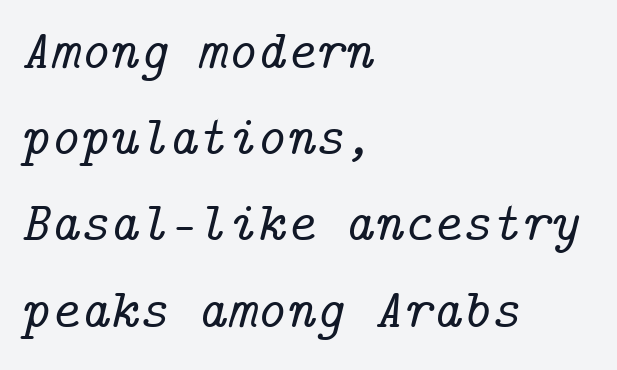
Check where the strokes stop: tiny serifs finish them off. The text block is weighted toward the left margin, trailing off unevenly rightward. Does the lettering tilt? It does — this is italic. The letters sit at their default tracking, neither squeezed nor spread.
